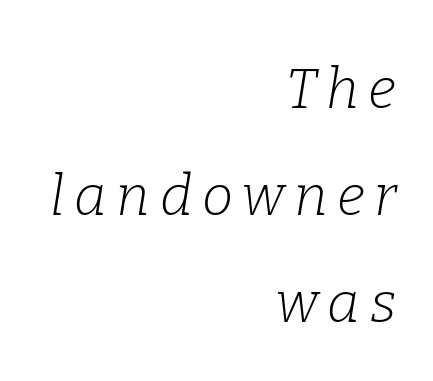
Stem width sits at or under what a default text font uses. The paragraph has a hard right edge and a soft left edge. This rendering employs a face with finishing strokes, i.e., a serif. Compared with typical paragraphs, the rows here are farther apart. The area under the type is left untouched.
